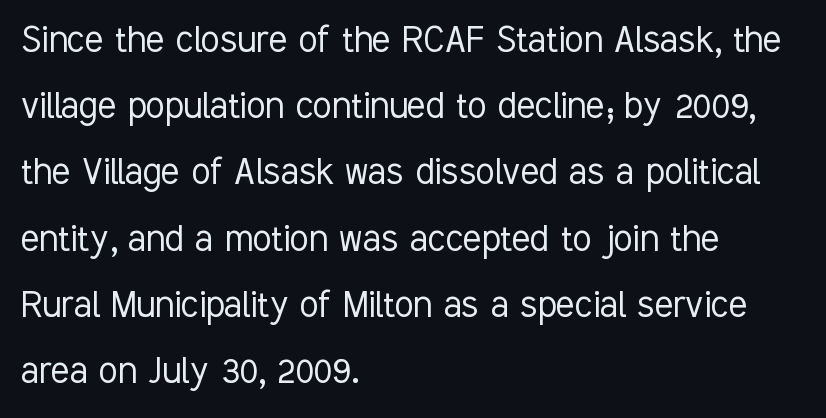
These lines stack with their left ends in a neat column. What kind of face is this? One without serifs — a sans. Each word holds together tightly as a unit, with standard inter-letter gaps. Character widths vary here, with narrow letters taking less room than wide ones. This reads as an unemphasized weight, regular at the heaviest.
